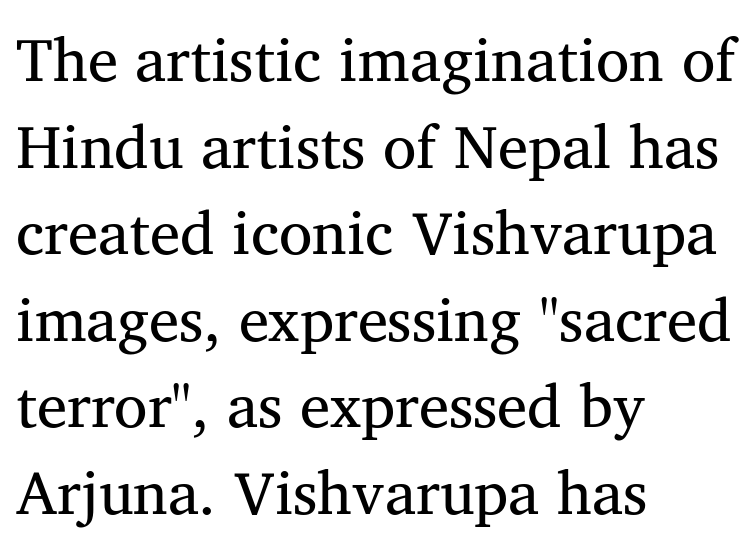
Varying glyph widths throughout — classic text-font behaviour. This sample keeps an unexceptional amount of space between lines. Alignment: flush left. Every character sits straight up, as roman type does. The strokes carry an ordinary text weight at most.
